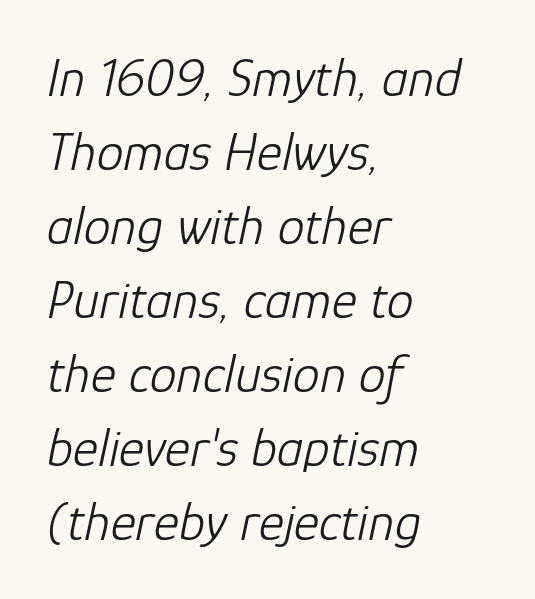
The image shows 54 px light type, italic (leaning right); set left-aligned, normal line spacing (1.37x), normal letter spacing, not underlined; low stroke contrast and a medium x-height.
